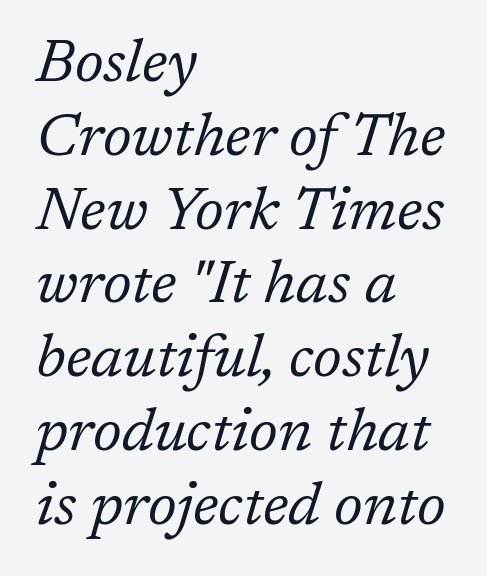
Stems here are at most as thick as an everyday book face. Do the characters align in a grid? No, the font is proportional. Small tapered or slab feet sit at the stroke ends, so this counts as serif. How are the letters spaced? Ordinarily, with no added tracking. The space directly below the letters is spotless. In terms of posture, this sample is oblique.
